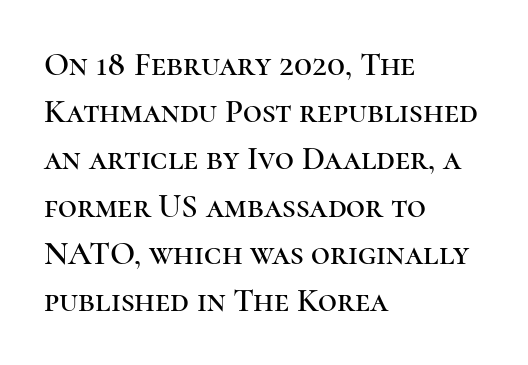
Q: Is the text italic (slanted)? A: No, it is upright.
Q: Is the typeface a serif or a sans-serif typeface? A: Serif.
Q: Is the text underlined? A: No.
Q: How is the paragraph aligned? A: Left-aligned.
Q: Is the spacing between letters normal or unusually wide? A: Normal.
Q: Is the spacing between lines tight, normal or loose? A: Normal.
Q: Width (condensed, normal, or wide)? A: Normal.
Q: Stroke contrast? A: High.
Q: x-height? A: Medium.
Q: Monospaced? A: No.
